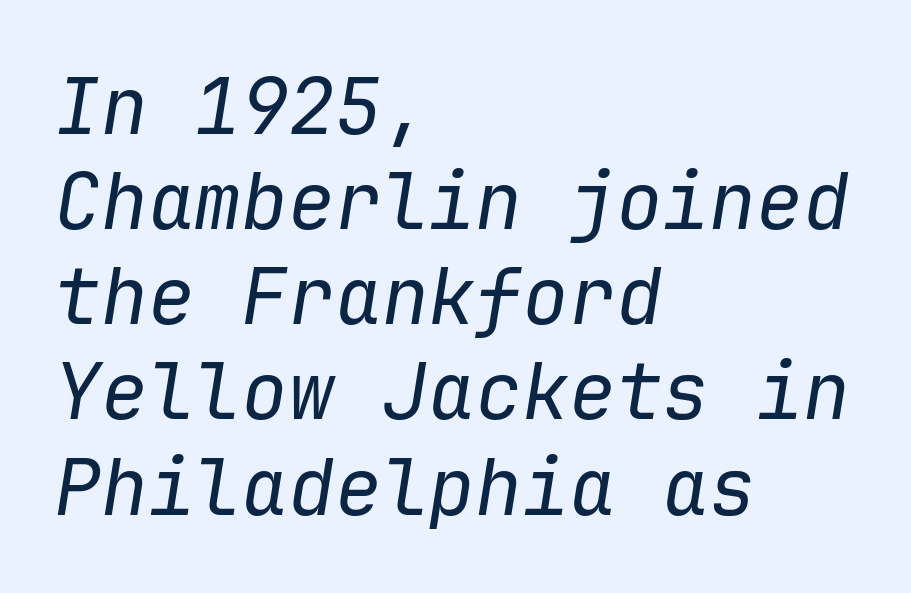
The image shows 78 px regular-weight type, italic (leaning right), monospaced; set left-aligned, line spacing 1.22x, normal letter spacing, not underlined; low stroke contrast and a medium x-height.
